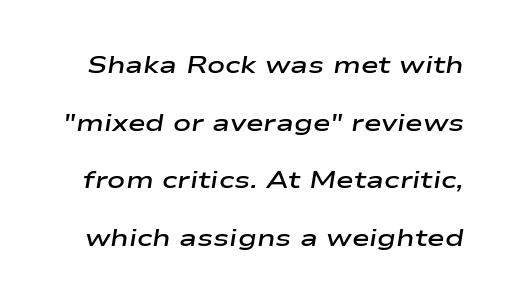
Q: Is the text bold? A: Semi-bold.
Q: Is the text italic (slanted)? A: Yes, it leans right by about 9 degrees.
Q: Is the text underlined? A: No.
Q: Is the spacing between letters normal or unusually wide? A: Normal.
Q: Is the spacing between lines tight, normal or loose? A: Loose.
